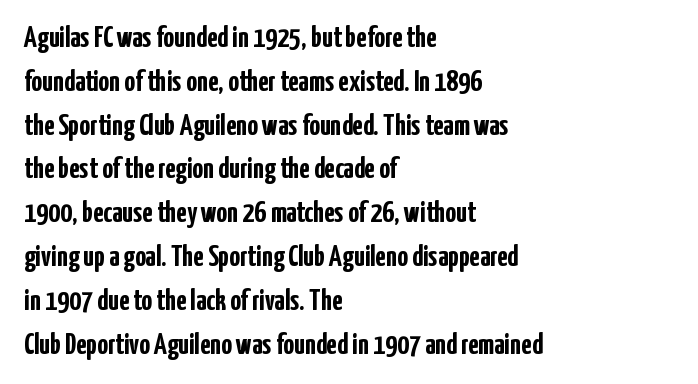
{"serif": "no", "italic": "no", "bold": "yes", "weight": "semibold", "width": "condensed", "stroke_contrast": "low", "x_height": "medium", "monospaced": "no", "underline": "no", "align": "left", "line_spacing": "normal", "line_spacing_ratio": 1.46, "letter_spacing": "normal", "letter_spacing_em": 0.0, "glyph_px": 30}
